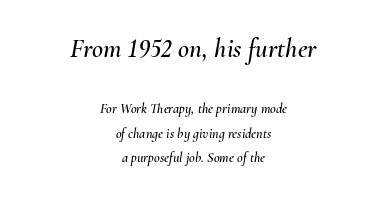
Compared with ordinary roman type, these characters are visibly tilted. Which chunk is bigger? The first one — the top block dwarfs the bottom. Observe the ordinary spacing: letters are neighbours, not strangers. Has an underline been added? It has not. Does the copy run flush right? No — it is centered line by line.
